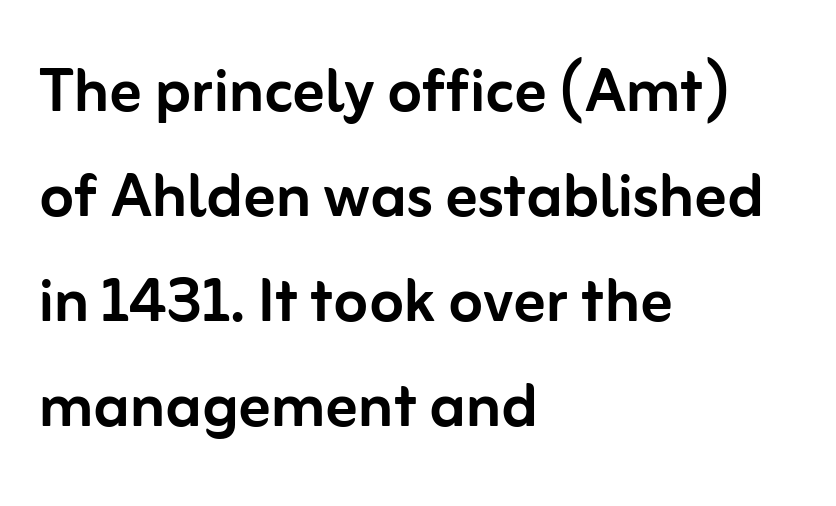
{"serif": "no", "italic": "no", "width": "normal", "stroke_contrast": "low", "x_height": "medium", "monospaced": "no", "underline": "no", "align": "left", "line_spacing": "normal", "line_spacing_ratio": 1.33, "letter_spacing": "normal", "letter_spacing_em": 0.0, "glyph_px": 79}
